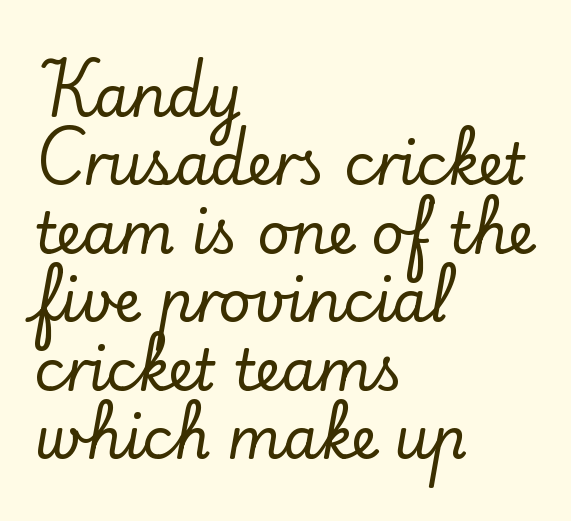
Q: Is the text italic (slanted)? A: Yes.
Q: Is the typeface a serif or a sans-serif typeface? A: Serif.
Q: Is the text underlined? A: No.
Q: How is the paragraph aligned? A: Left-aligned.
Q: Is the spacing between letters normal or unusually wide? A: Normal.
Q: Width (condensed, normal, or wide)? A: Normal.
Q: Stroke contrast? A: Low.
Q: x-height? A: Small.
Q: Monospaced? A: No.
